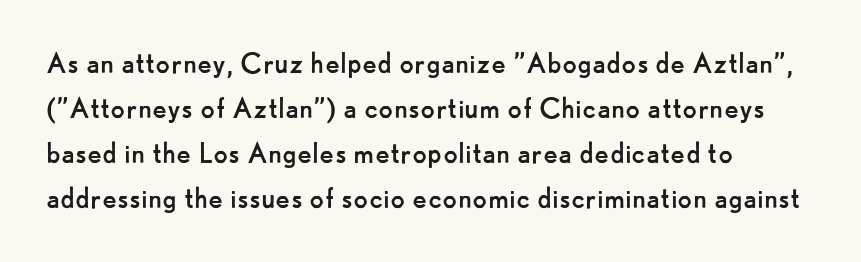
Q: Is the text bold? A: No.
Q: Is the text italic (slanted)? A: No, it is upright.
Q: Is the typeface a serif or a sans-serif typeface? A: Sans-serif.
Q: Is the text underlined? A: No.
Q: How is the paragraph aligned? A: Left-aligned.
Q: Is the spacing between letters normal or unusually wide? A: Normal.
Q: Is the spacing between lines tight, normal or loose? A: Normal.
Q: Width (condensed, normal, or wide)? A: Normal.
Q: Stroke contrast? A: Low.
Q: x-height? A: Small.
Q: Monospaced? A: No.
